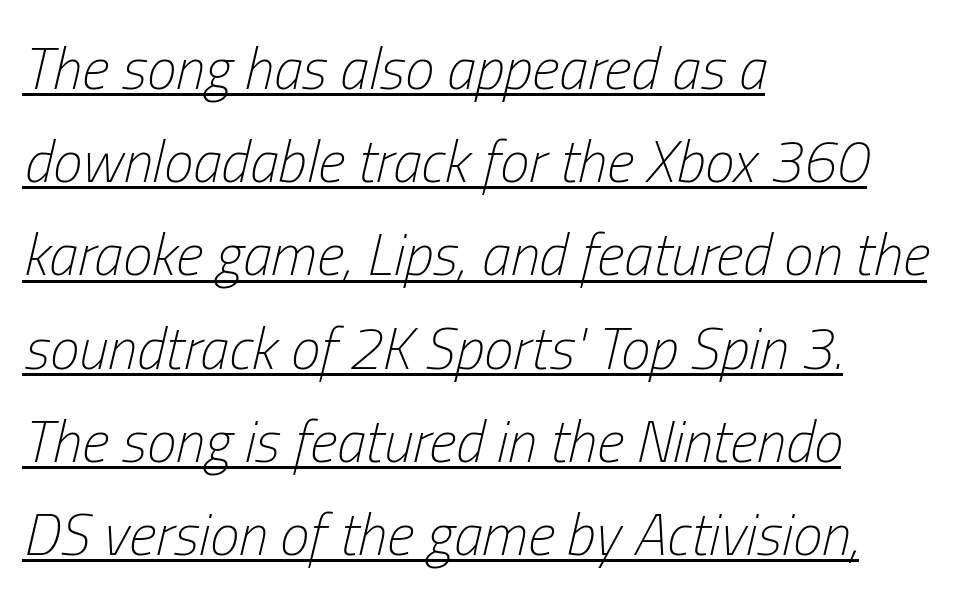
Q: Is the text bold? A: No.
Q: Is the text italic (slanted)? A: Yes, it leans right by about 13 degrees.
Q: Is the text underlined? A: Yes.
Q: How is the paragraph aligned? A: Left-aligned.
Q: Is the spacing between letters normal or unusually wide? A: Normal.
Q: Is the spacing between lines tight, normal or loose? A: Normal.
Q: Width (condensed, normal, or wide)? A: Condensed.
Q: Stroke contrast? A: Low.
Q: x-height? A: Medium.
Q: Monospaced? A: No.
